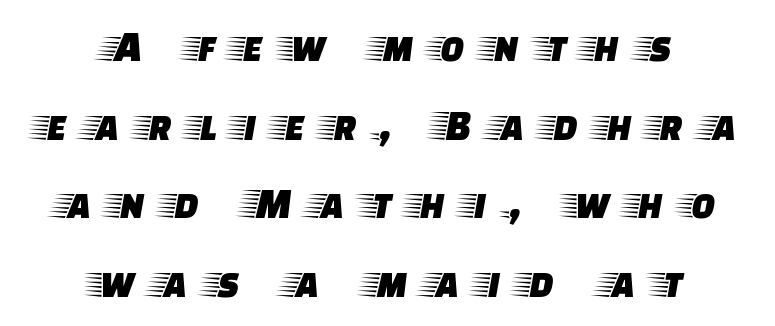
This sample has the flowing, uneven cadence of proportional lettering. I'd call this a serif setting — the letters wear small feet. The rendering positions every line midway between the sides. Descenders hang freely into open space.
